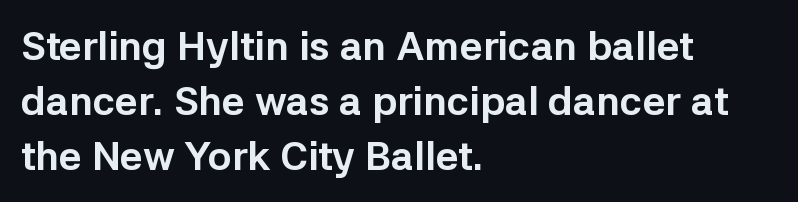
The image shows 40 px bold sans-serif type, upright; set left-aligned, normal line spacing (1.38x), normal letter spacing, not underlined; low stroke contrast and a medium x-height.
